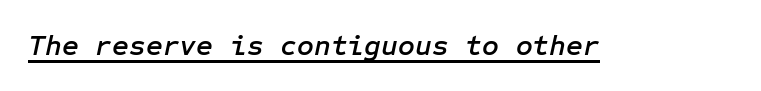
Q: Is the text italic (slanted)? A: Yes, it leans right by about 12 degrees.
Q: Is the text underlined? A: Yes.
Q: Is the spacing between letters normal or unusually wide? A: Normal.
Q: Width (condensed, normal, or wide)? A: Normal.
Q: Stroke contrast? A: Low.
Q: x-height? A: Medium.
